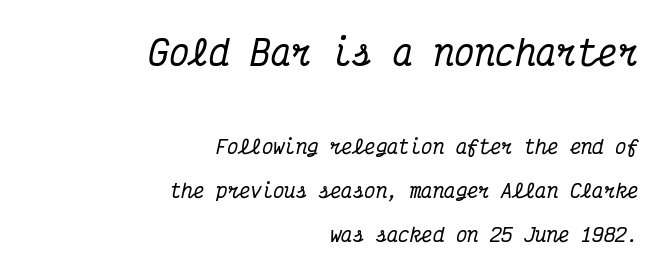
Q: Is the text italic (slanted)? A: Yes, it leans right by about 12 degrees.
Q: Is the typeface a serif or a sans-serif typeface? A: Serif.
Q: Is the text underlined? A: No.
Q: How is the paragraph aligned? A: Right-aligned.
Q: Is the spacing between letters normal or unusually wide? A: Normal.
Q: Is the spacing between lines tight, normal or loose? A: Loose.
Q: Which block of text is set in a larger size, the first (top) or the second (bottom)? A: The first (top) one.
Q: Width (condensed, normal, or wide)? A: Condensed.
Q: Stroke contrast? A: Medium.
Q: x-height? A: Medium.
Q: Monospaced? A: Yes.
